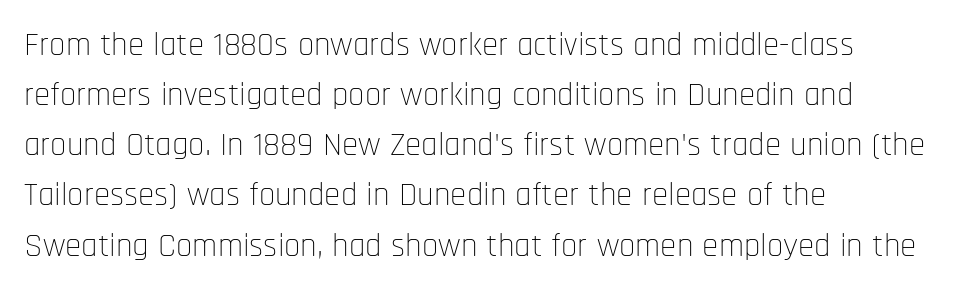
Every character sits straight up, as roman type does. Characters follow at the spacing the type designer built in. Note the varied advance widths — an 'i' is clearly narrower than an 'm'. Horizontal bands of white between lines are of average thickness.
